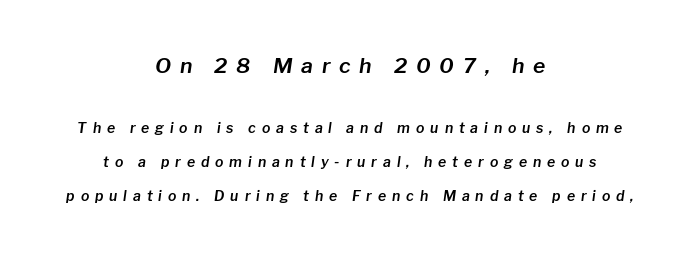
Bigger letters appear in the top chunk; the bottom chunk is reduced. Descenders hang freely into open space. In terms of posture, this sample is oblique. Quick note: interline space is abundant. Line starts and ends both wander, symmetrically. Loose tracking; the words dissolve into strings of separated letters.
